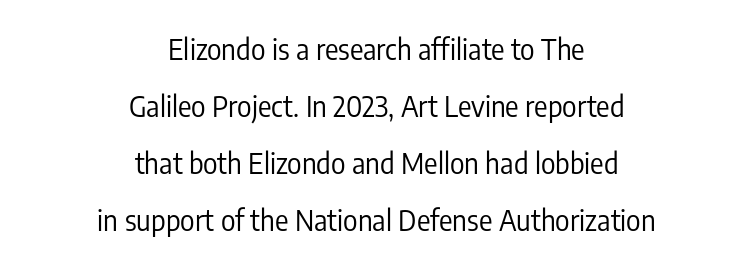
No heavy texture on the line: the type isn't bold. This rendering employs a face without finishing strokes, i.e., a sans-serif. The rendering uses natural spacing where letterforms have individual widths. The compositor balanced each line on the midline. Tall strokes in this sample are plumb rather than angled. What's the leading like? Stretched, with rows far apart.
